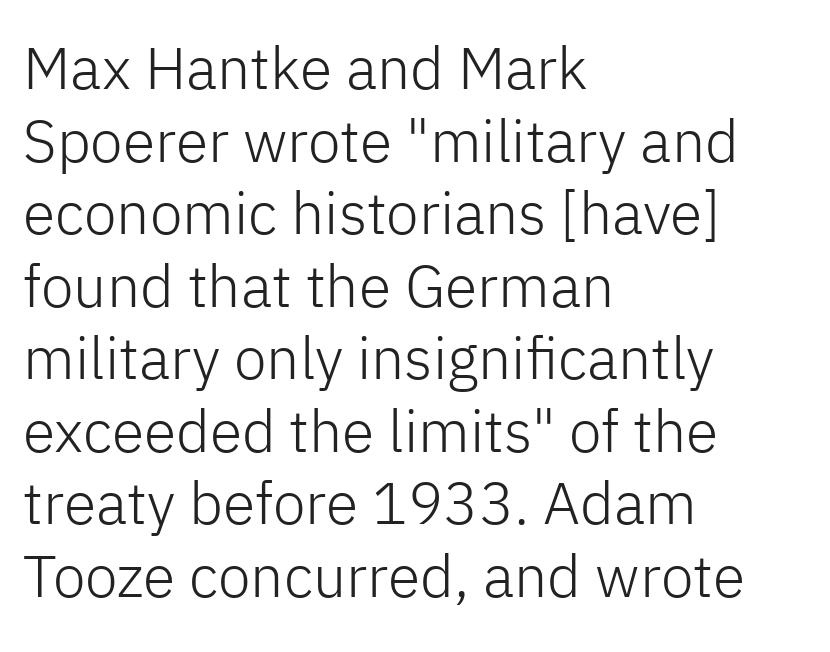
The image shows 59 px light sans-serif type, upright; set left-aligned, line spacing 1.23x, normal letter spacing, not underlined; low stroke contrast and a medium x-height.
